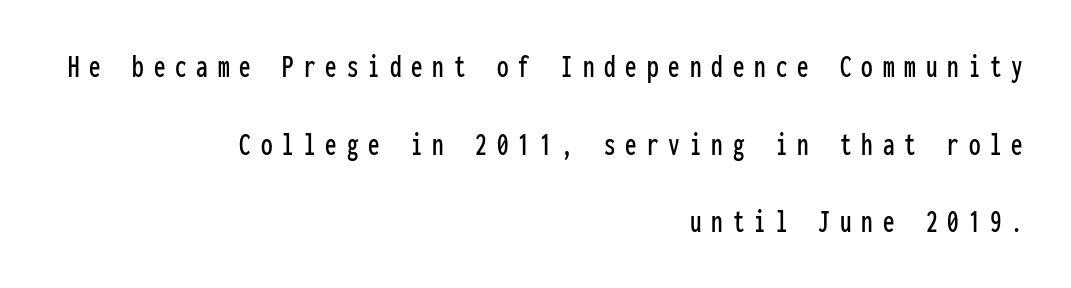
The image shows 33 px condensed sans-serif type, upright, monospaced; set right-aligned, loose line spacing (2.35x), unusually wide letter spacing (+0.3 em), not underlined; low stroke contrast and a medium x-height.
